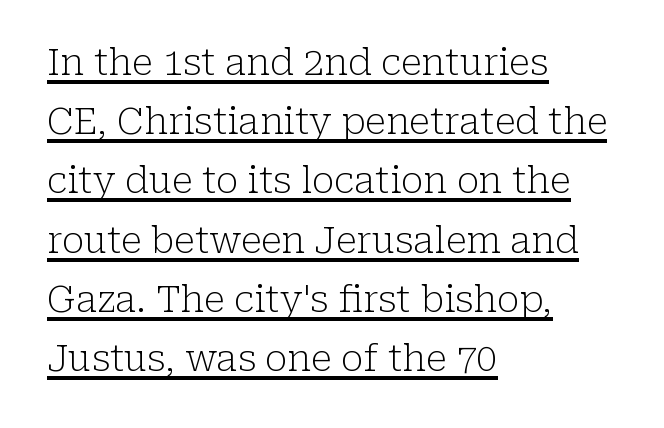
The image shows 37 px light serif type, upright; set left-aligned, normal line spacing (1.6x), normal letter spacing, underlined; low stroke contrast and a medium x-height.
